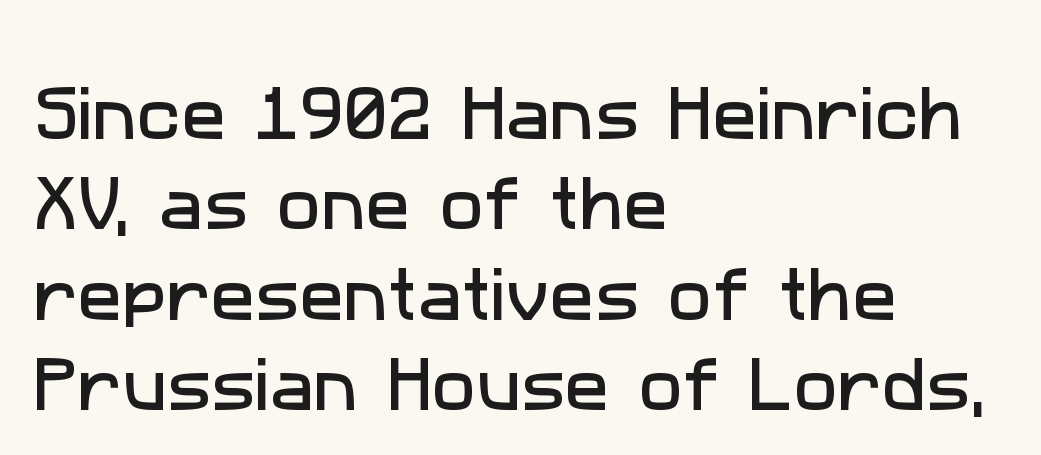
This sample has the flowing, uneven cadence of proportional lettering. Between one letter and the next there's only the usual sliver of space. The typeface chosen for these lines omits serifs. This rendering features lettering with no underline. A typesetter would call this leading conventional body-copy spacing. The paragraph has a hard left edge and a soft right edge.
